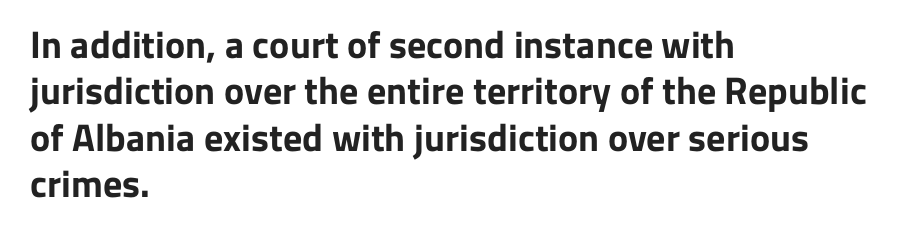
{"serif": "no", "italic": "no", "bold": "yes", "weight": "bold", "width": "normal", "stroke_contrast": "low", "x_height": "medium", "monospaced": "no", "underline": "no", "align": "left", "line_spacing_ratio": 1.22, "letter_spacing": "normal", "letter_spacing_em": 0.0, "glyph_px": 38}
